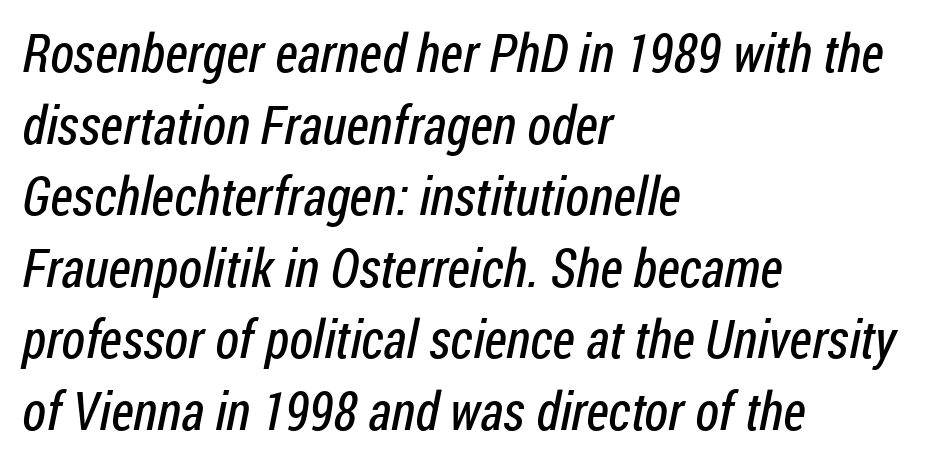
Q: Is the text bold? A: No.
Q: Is the typeface a serif or a sans-serif typeface? A: Sans-serif.
Q: Is the text underlined? A: No.
Q: How is the paragraph aligned? A: Left-aligned.
Q: Is the spacing between letters normal or unusually wide? A: Normal.
Q: Is the spacing between lines tight, normal or loose? A: Normal.
Q: Width (condensed, normal, or wide)? A: Condensed.
Q: Stroke contrast? A: Low.
Q: x-height? A: Medium.
Q: Monospaced? A: No.
